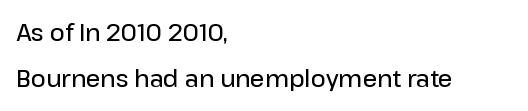
The image shows 23 px text type, upright; set left-aligned, loose line spacing (2.01x), normal letter spacing, not underlined.
